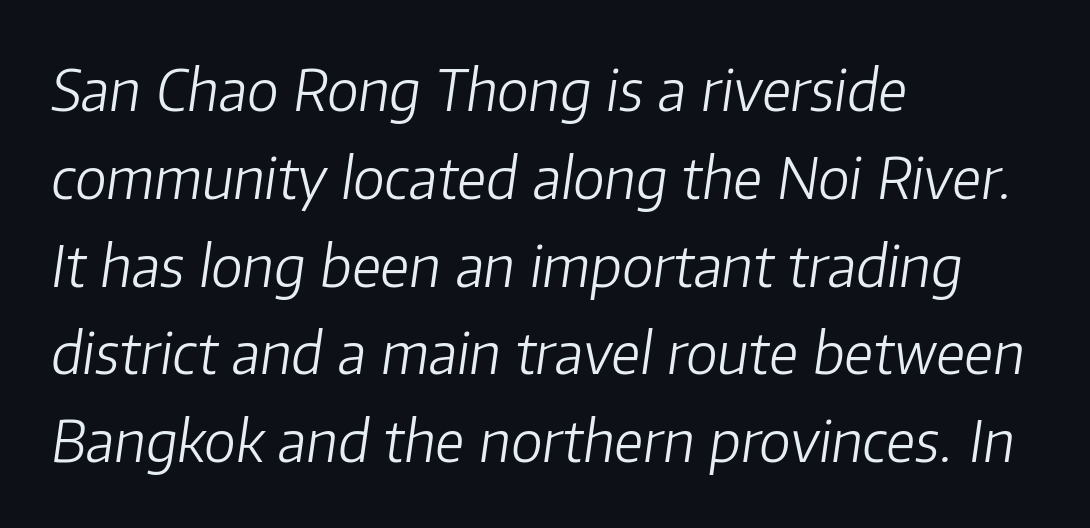
Q: Is the text bold? A: No.
Q: Is the text italic (slanted)? A: Yes, it leans right by about 8 degrees.
Q: Is the text underlined? A: No.
Q: How is the paragraph aligned? A: Left-aligned.
Q: Is the spacing between letters normal or unusually wide? A: Normal.
Q: Is the spacing between lines tight, normal or loose? A: Normal.
Q: Width (condensed, normal, or wide)? A: Normal.
Q: Stroke contrast? A: Low.
Q: x-height? A: Medium.
Q: Monospaced? A: No.
